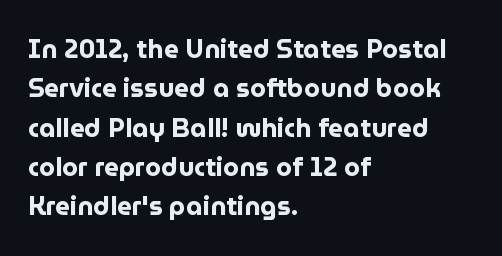
The image shows 26 px bold type, upright; set left-aligned, normal line spacing (1.51x), normal letter spacing, not underlined.
